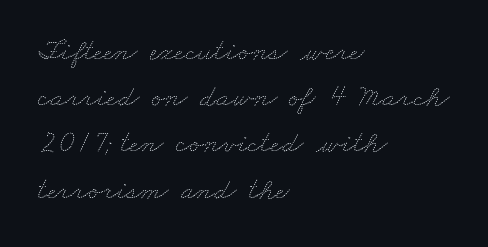
Q: Is the text bold? A: No.
Q: Is the text underlined? A: No.
Q: How is the paragraph aligned? A: Left-aligned.
Q: Is the spacing between letters normal or unusually wide? A: Normal.
Q: Is the spacing between lines tight, normal or loose? A: Normal.
Q: Width (condensed, normal, or wide)? A: Wide.
Q: Stroke contrast? A: Medium.
Q: x-height? A: Small.
Q: Monospaced? A: No.
